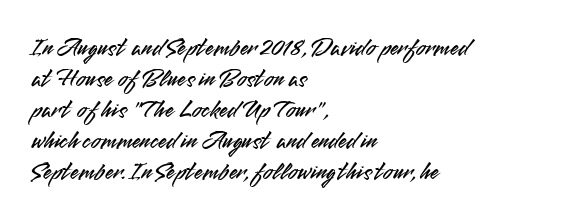
Clear beneath every line of the passage. Is the block centered? No — it sits flush against the left margin. Observe the ordinary spacing: letters are neighbours, not strangers.
